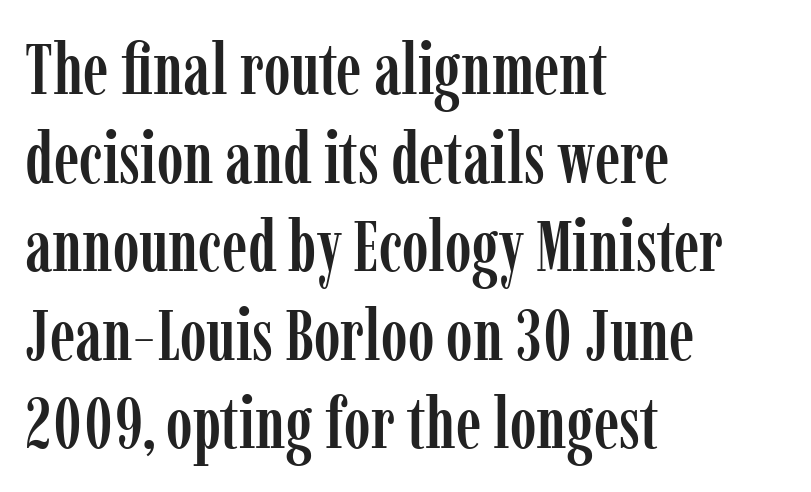
The image shows 72 px condensed serif type, upright; set left-aligned, line spacing 1.23x, normal letter spacing, not underlined; low stroke contrast and a medium x-height.
